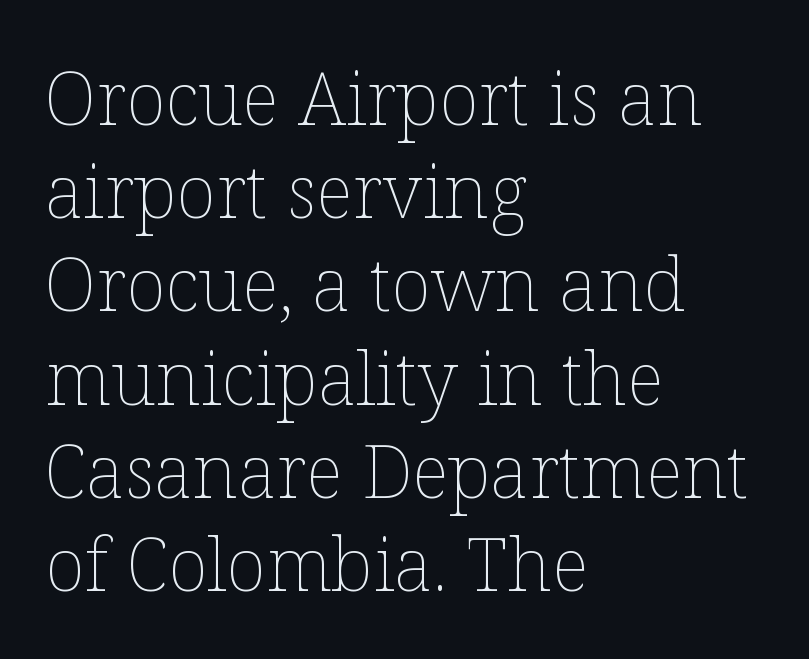
Q: Is the text bold? A: No.
Q: Is the text italic (slanted)? A: No, it is upright.
Q: Is the text underlined? A: No.
Q: How is the paragraph aligned? A: Left-aligned.
Q: Is the spacing between letters normal or unusually wide? A: Normal.
Q: Is the spacing between lines tight, normal or loose? A: Normal.
Q: Width (condensed, normal, or wide)? A: Normal.
Q: Stroke contrast? A: Low.
Q: x-height? A: Medium.
Q: Monospaced? A: No.
